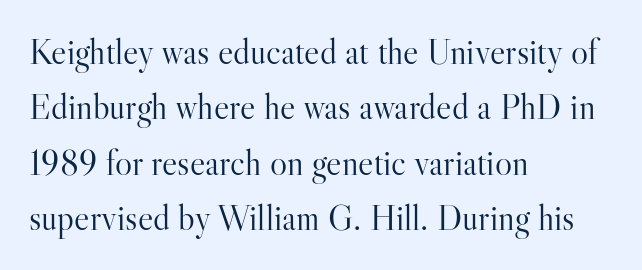
{"serif": "yes", "italic": "no", "bold": "no", "weight": "light", "width": "normal", "stroke_contrast": "high", "x_height": "small", "monospaced": "no", "underline": "no", "align": "left", "line_spacing": "normal", "line_spacing_ratio": 1.54, "letter_spacing": "normal", "letter_spacing_em": 0.0, "glyph_px": 36}
